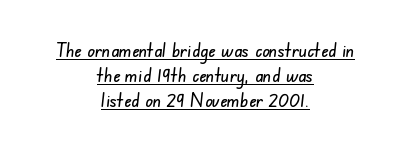
{"underline": "yes", "align": "center", "line_spacing": "normal", "line_spacing_ratio": 1.25, "letter_spacing": "normal", "letter_spacing_em": 0.0, "glyph_px": 20}
